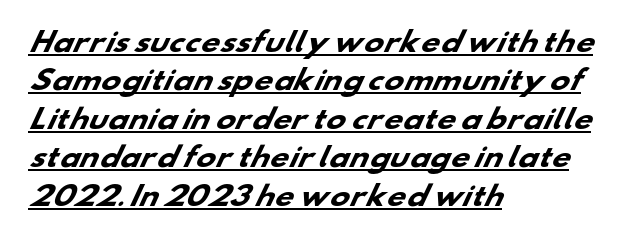
Q: Is the text bold? A: Yes.
Q: Is the text underlined? A: Yes.
Q: How is the paragraph aligned? A: Left-aligned.
Q: Is the spacing between letters normal or unusually wide? A: Normal.
Q: Is the spacing between lines tight, normal or loose? A: Normal.
